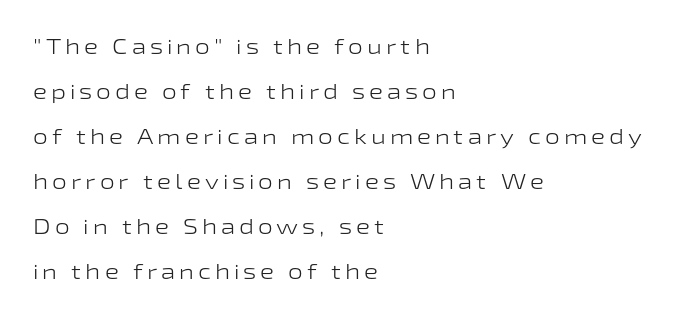
Q: Is the text bold? A: No.
Q: Is the text italic (slanted)? A: No, it is upright.
Q: Is the text underlined? A: No.
Q: How is the paragraph aligned? A: Left-aligned.
Q: Is the spacing between lines tight, normal or loose? A: Loose.
